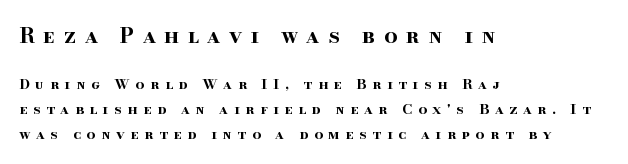
{"italic": "no", "bold": "yes", "underline": "no", "align": "left", "line_spacing_ratio": 1.77, "letter_spacing": "wide", "letter_spacing_em": 0.4, "larger_block": "first", "size_ratio": 1.5, "glyph_px": 21}
